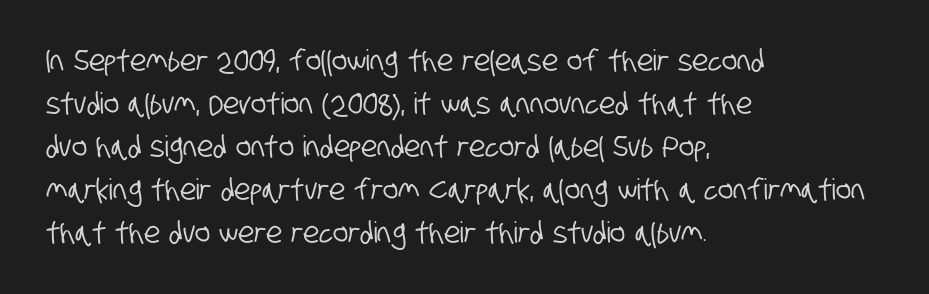
The image shows 29 px condensed sans-serif type; set left-aligned, normal line spacing (1.48x), normal letter spacing, not underlined; low stroke contrast and a large x-height.
